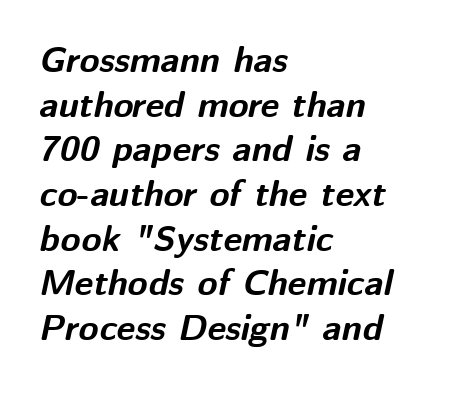
The image shows 36 px bold type, italic (leaning right); set left-aligned, line spacing 1.24x, normal letter spacing, not underlined; medium stroke contrast and a medium x-height.
